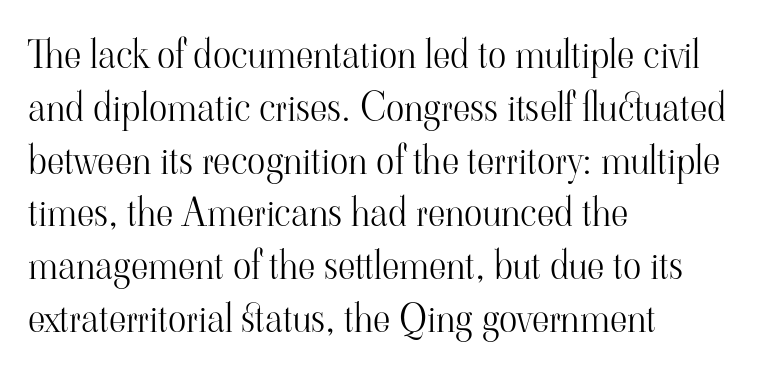
To sum up the face: it has serifs. This rendering features lettering with no underline. Caption: standard tracking, unaltered. Posture: upright roman. Baseline-to-baseline distance is the conventional proportion of letter height. Letters have the restrained weight of plain body copy at most.
